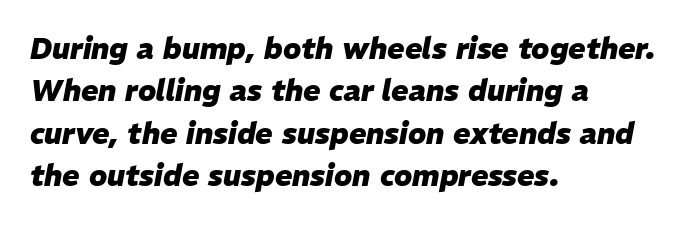
Q: Is the text bold? A: Yes.
Q: Is the text italic (slanted)? A: Yes, it leans right by about 11 degrees.
Q: Is the text underlined? A: No.
Q: How is the paragraph aligned? A: Left-aligned.
Q: Is the spacing between letters normal or unusually wide? A: Normal.
Q: Is the spacing between lines tight, normal or loose? A: Normal.
Q: Width (condensed, normal, or wide)? A: Normal.
Q: Stroke contrast? A: Low.
Q: x-height? A: Medium.
Q: Monospaced? A: No.
